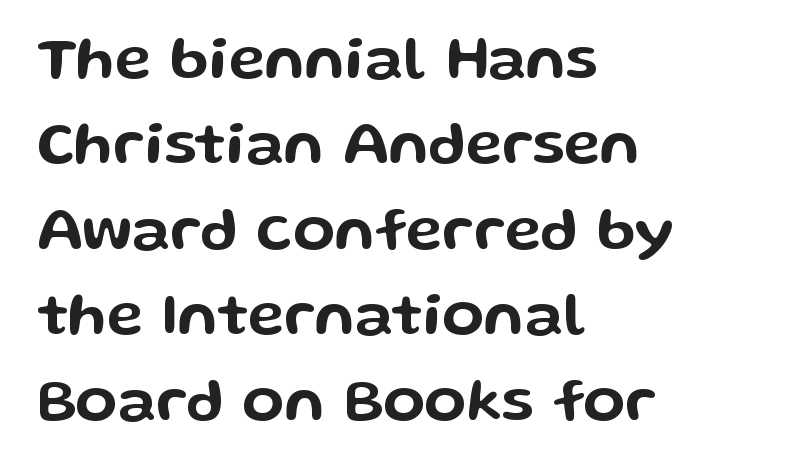
Q: Is the text italic (slanted)? A: No, it is upright.
Q: Is the typeface a serif or a sans-serif typeface? A: Sans-serif.
Q: Is the text underlined? A: No.
Q: How is the paragraph aligned? A: Left-aligned.
Q: Is the spacing between letters normal or unusually wide? A: Normal.
Q: Is the spacing between lines tight, normal or loose? A: Normal.
Q: Width (condensed, normal, or wide)? A: Wide.
Q: Stroke contrast? A: Low.
Q: x-height? A: Medium.
Q: Monospaced? A: No.
